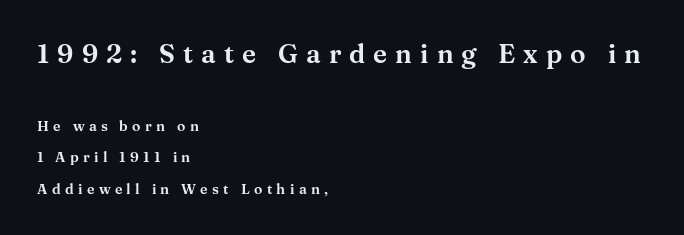
Q: Is the text italic (slanted)? A: No, it is upright.
Q: Is the text underlined? A: No.
Q: How is the paragraph aligned? A: Left-aligned.
Q: Is the spacing between letters normal or unusually wide? A: Unusually wide.
Q: Is the spacing between lines tight, normal or loose? A: Loose.
Q: Which block of text is set in a larger size, the first (top) or the second (bottom)? A: The first (top) one.
